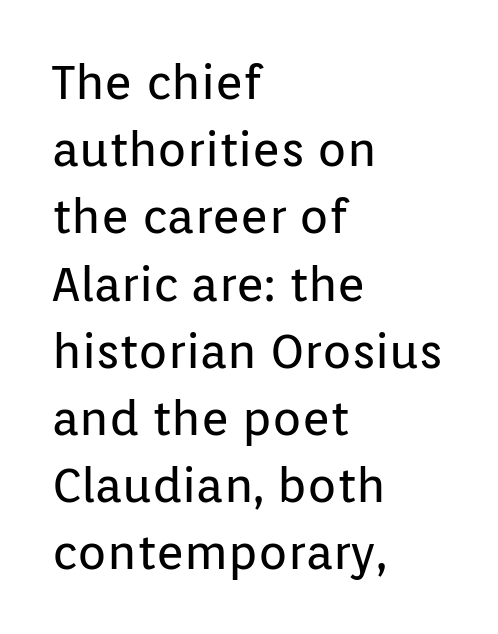
The image shows 48 px regular-weight sans-serif type, upright; set left-aligned, normal line spacing (1.4x), normal letter spacing, not underlined; low stroke contrast and a medium x-height.
